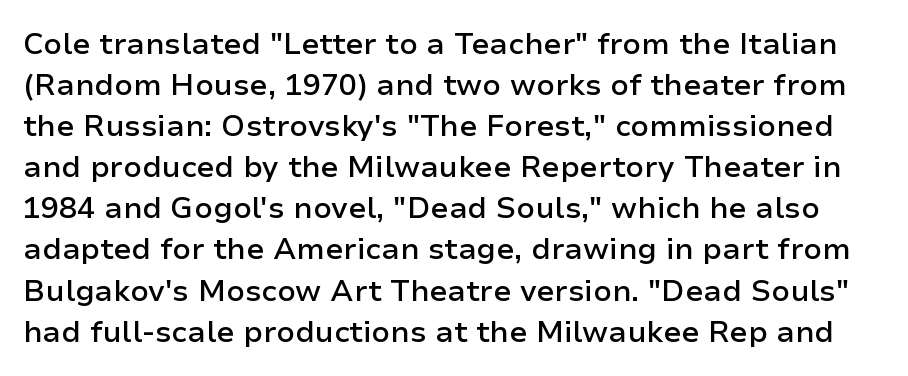
Q: Is the text bold? A: Semi-bold.
Q: Is the text italic (slanted)? A: No, it is upright.
Q: Is the typeface a serif or a sans-serif typeface? A: Sans-serif.
Q: Is the text underlined? A: No.
Q: Is the spacing between letters normal or unusually wide? A: Normal.
Q: Is the spacing between lines tight, normal or loose? A: Normal.
Q: Width (condensed, normal, or wide)? A: Normal.
Q: Stroke contrast? A: Low.
Q: x-height? A: Medium.
Q: Monospaced? A: No.
